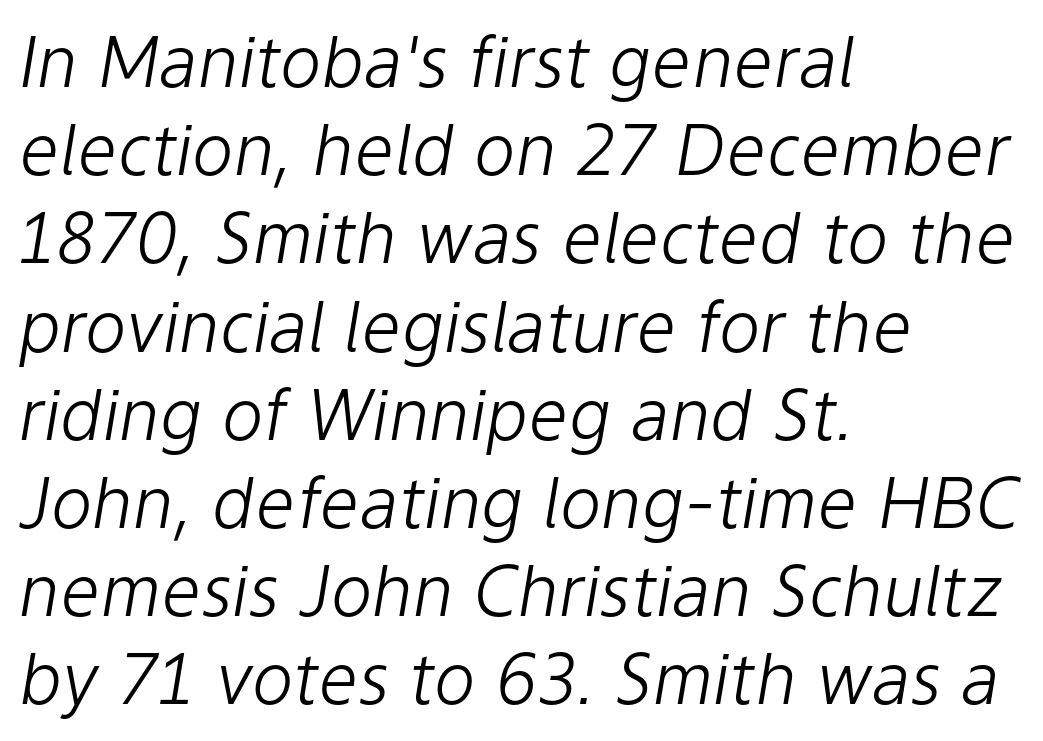
{"italic": "yes", "lean": "right", "slant_degrees": 9, "bold": "no", "weight": "light", "width": "normal", "stroke_contrast": "low", "x_height": "medium", "monospaced": "no", "underline": "no", "align": "left", "line_spacing": "normal", "line_spacing_ratio": 1.26, "letter_spacing": "normal", "letter_spacing_em": 0.0, "glyph_px": 70}
